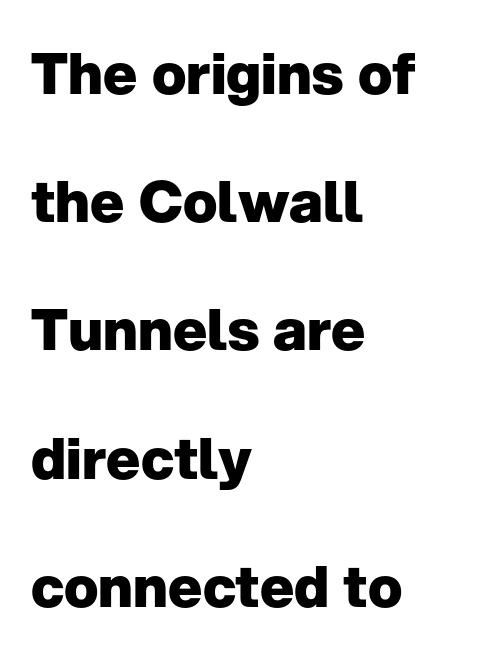
Decoration check: the copy has no underline. The letters stand upright; this is a roman face. A great deal of white space separates one row of letters from the next. Character widths vary here, with narrow letters taking less room than wide ones.
